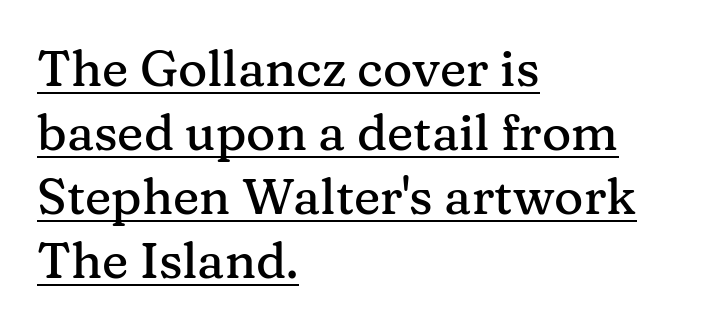
{"serif": "yes", "italic": "no", "width": "normal", "stroke_contrast": "medium", "x_height": "medium", "monospaced": "no", "underline": "yes", "align": "left", "line_spacing": "normal", "line_spacing_ratio": 1.28, "letter_spacing": "normal", "letter_spacing_em": 0.0, "glyph_px": 50}
